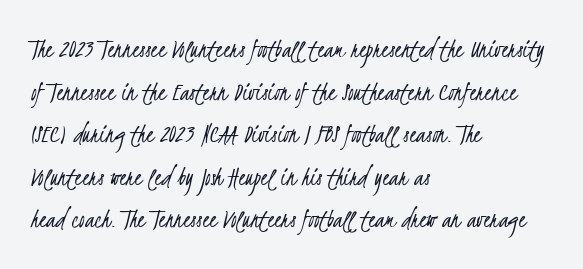
Where is the straight margin? On the left. Here the designer chose a conventional face with non-uniform glyph widths. Anything drawn beneath the words? Only blank space. The strokes are not fattened; the text isn't bold.
